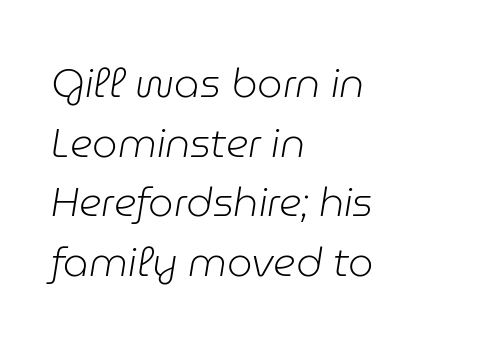
The image shows 40 px light type, italic (leaning right); set left-aligned, normal line spacing (1.49x), normal letter spacing, not underlined; low stroke contrast and a medium x-height.
